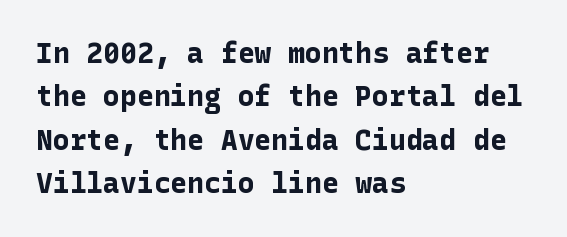
{"serif": "no", "italic": "no", "bold": "yes", "weight": "bold", "width": "normal", "stroke_contrast": "low", "x_height": "medium", "underline": "no", "align": "left", "line_spacing": "normal", "line_spacing_ratio": 1.55, "letter_spacing": "normal", "letter_spacing_em": 0.0, "glyph_px": 28}
